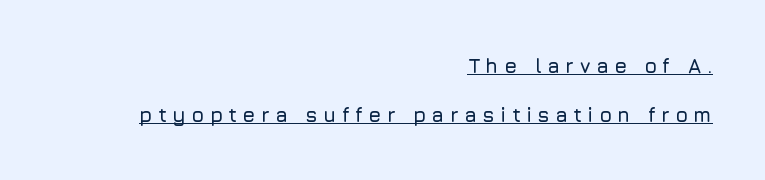
Q: Is the text italic (slanted)? A: No, it is upright.
Q: Is the text underlined? A: Yes.
Q: How is the paragraph aligned? A: Right-aligned.
Q: Is the spacing between letters normal or unusually wide? A: Unusually wide.
Q: Is the spacing between lines tight, normal or loose? A: Loose.
